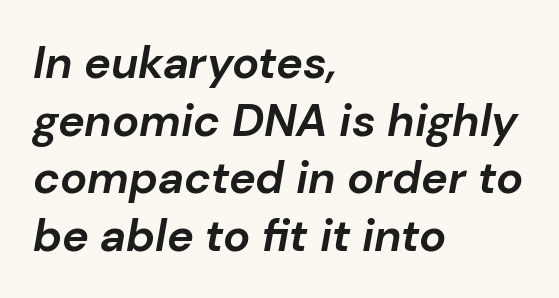
{"italic": "yes", "lean": "right", "slant_degrees": 10, "bold": "yes", "weight": "bold", "width": "normal", "stroke_contrast": "low", "x_height": "medium", "monospaced": "no", "underline": "no", "align": "left", "line_spacing": "normal", "line_spacing_ratio": 1.28, "letter_spacing": "normal", "letter_spacing_em": 0.0, "glyph_px": 45}
